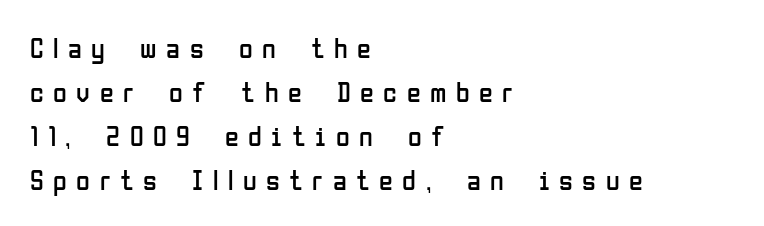
Q: Is the text bold? A: No.
Q: Is the text italic (slanted)? A: No, it is upright.
Q: Is the typeface a serif or a sans-serif typeface? A: Sans-serif.
Q: Is the text underlined? A: No.
Q: How is the paragraph aligned? A: Left-aligned.
Q: Is the spacing between letters normal or unusually wide? A: Unusually wide.
Q: Is the spacing between lines tight, normal or loose? A: Normal.
Q: Width (condensed, normal, or wide)? A: Condensed.
Q: Stroke contrast? A: Low.
Q: x-height? A: Medium.
Q: Monospaced? A: No.
